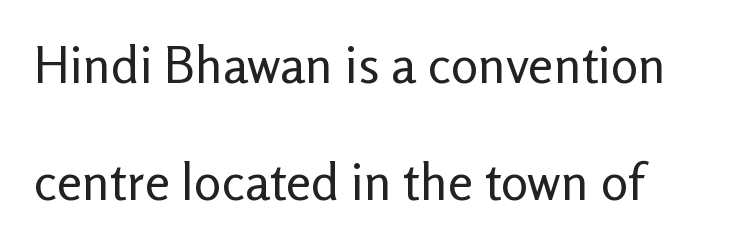
{"serif": "no", "italic": "no", "bold": "no", "weight": "regular", "width": "normal", "stroke_contrast": "low", "x_height": "medium", "monospaced": "no", "underline": "no", "align": "left", "line_spacing": "loose", "line_spacing_ratio": 2.3, "letter_spacing": "normal", "letter_spacing_em": 0.0, "glyph_px": 51}
